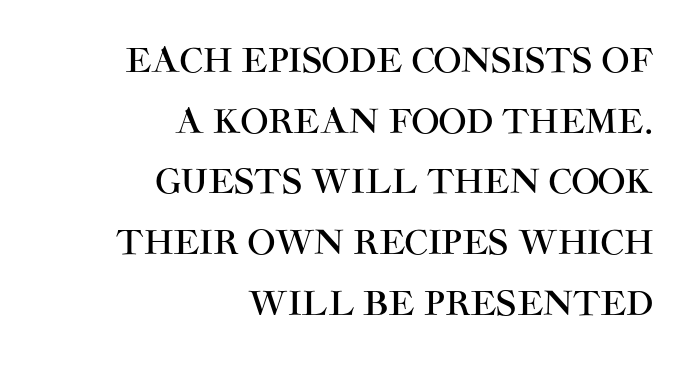
Glyph-to-glyph distance matches everyday printed text. Look at the bottom of the vertical strokes: they stop flat, with no serifs. These lines were composed using upright roman letters. A typesetter would call this proportional, since set widths differ per character. Short and long lines alike share a common ending point at right.
